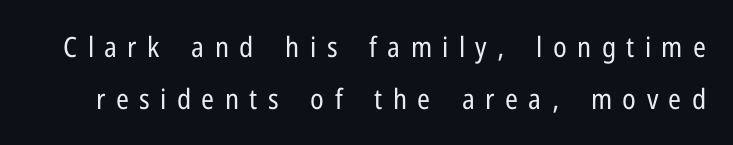
{"serif": "no", "italic": "no", "bold": "no", "weight": "regular", "width": "condensed", "stroke_contrast": "low", "x_height": "medium", "monospaced": "no", "underline": "no", "line_spacing_ratio": 1.84, "letter_spacing": "wide", "letter_spacing_em": 0.37, "glyph_px": 28}
